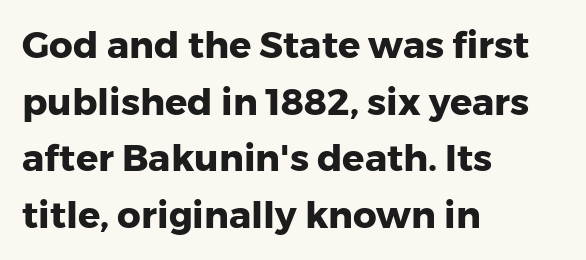
The image shows 37 px heavy sans-serif type, upright; set left-aligned, normal line spacing (1.53x), normal letter spacing, not underlined; low stroke contrast and a medium x-height.
